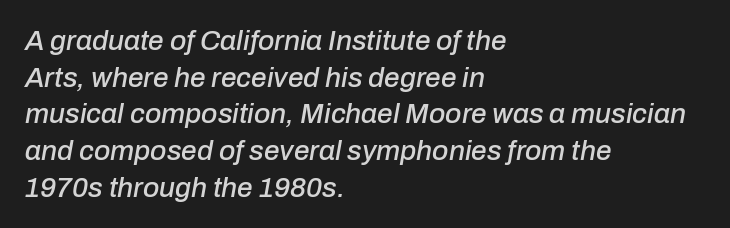
Q: Is the text italic (slanted)? A: Yes, it leans right by about 10 degrees.
Q: Is the text underlined? A: No.
Q: How is the paragraph aligned? A: Left-aligned.
Q: Is the spacing between letters normal or unusually wide? A: Normal.
Q: Is the spacing between lines tight, normal or loose? A: Normal.
Q: Width (condensed, normal, or wide)? A: Normal.
Q: Stroke contrast? A: Low.
Q: x-height? A: Medium.
Q: Monospaced? A: No.
